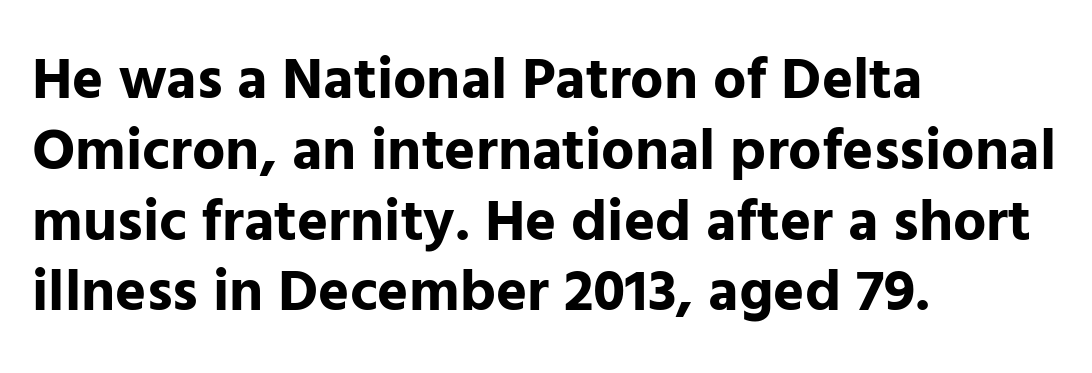
The image shows 59 px bold sans-serif type, upright; set left-aligned, line spacing 1.2x, normal letter spacing, not underlined; low stroke contrast and a medium x-height.
